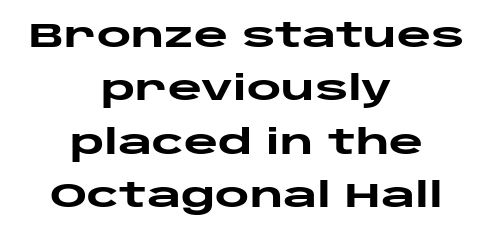
The image shows 33 px heavy, wide sans-serif type, upright; set centered, normal line spacing (1.62x), normal letter spacing, not underlined; low stroke contrast and a large x-height.
